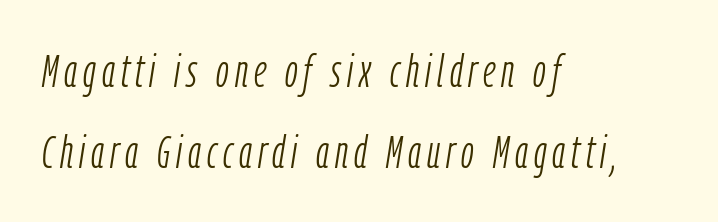
The image shows 46 px light, condensed type, italic (leaning right); set left-aligned, line spacing 1.77x, not underlined; low stroke contrast and a medium x-height.
